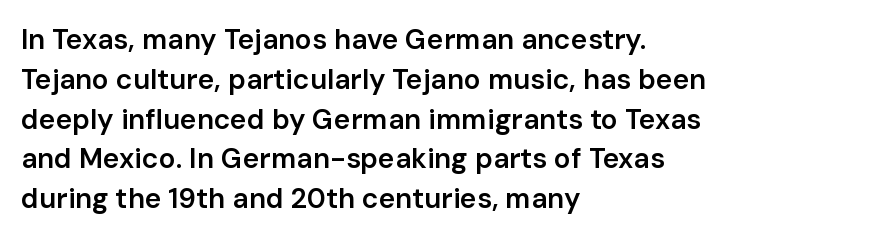
{"serif": "no", "italic": "no", "bold": "semi", "weight": "semibold", "width": "normal", "stroke_contrast": "low", "x_height": "medium", "monospaced": "no", "underline": "no", "align": "left", "line_spacing": "normal", "line_spacing_ratio": 1.42, "letter_spacing": "normal", "letter_spacing_em": 0.0, "glyph_px": 28}
